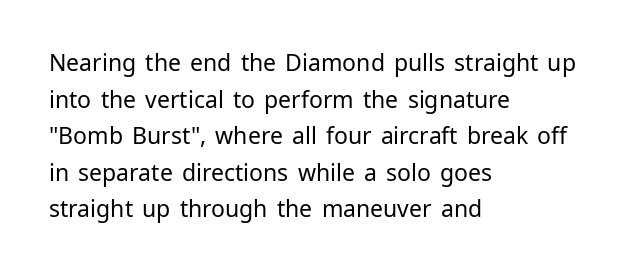
Q: Is the text bold? A: No.
Q: Is the text italic (slanted)? A: No, it is upright.
Q: Is the text underlined? A: No.
Q: How is the paragraph aligned? A: Left-aligned.
Q: Is the spacing between letters normal or unusually wide? A: Normal.
Q: Is the spacing between lines tight, normal or loose? A: Normal.
